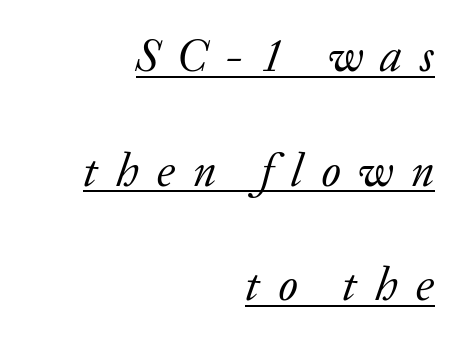
{"serif": "yes", "italic": "yes", "lean": "right", "slant_degrees": 20, "bold": "no", "weight": "regular", "width": "normal", "stroke_contrast": "low", "x_height": "medium", "monospaced": "no", "underline": "yes", "align": "right", "line_spacing": "loose", "line_spacing_ratio": 2.49, "letter_spacing": "wide", "letter_spacing_em": 0.39, "glyph_px": 46}
